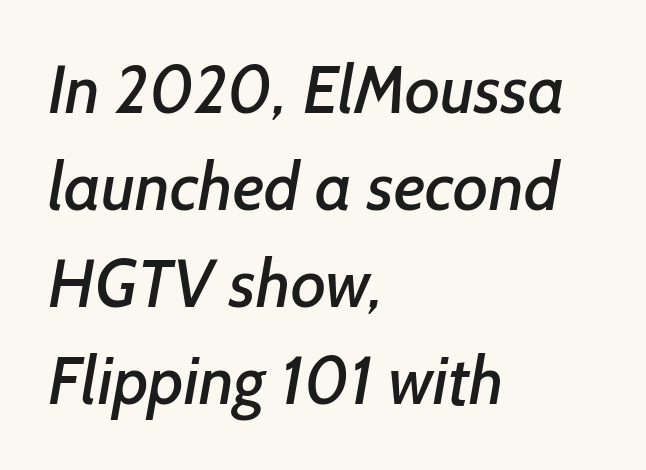
Varying glyph widths throughout — classic text-font behaviour. Layout note: lines flush left. Underlining? Definitely not there. Notice how descenders clear the ascenders below comfortably — that's standard leading.
